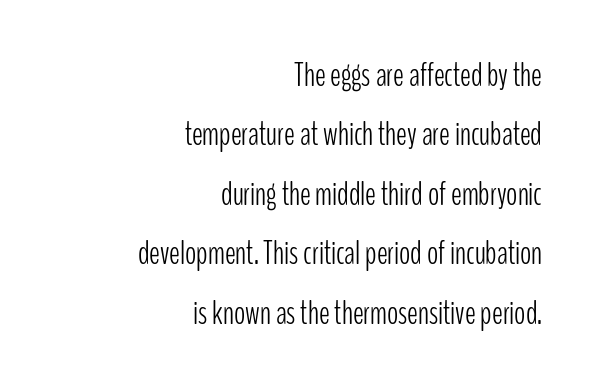
No extra tracking has been applied to these lines. Grotesque or geometric, the face here clearly has no serifs. Has an underline been added? It has not. Ordinary non-slanted type is in use.
